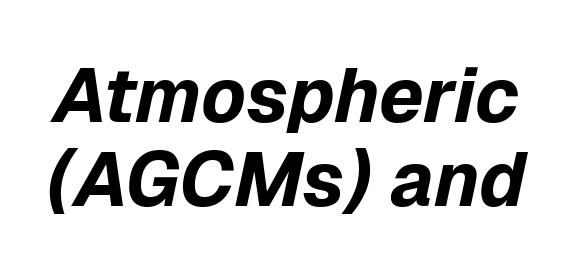
The image shows 76 px bold type, italic (leaning right); set tight line spacing (1.11x), normal letter spacing, not underlined; low stroke contrast and a medium x-height.
